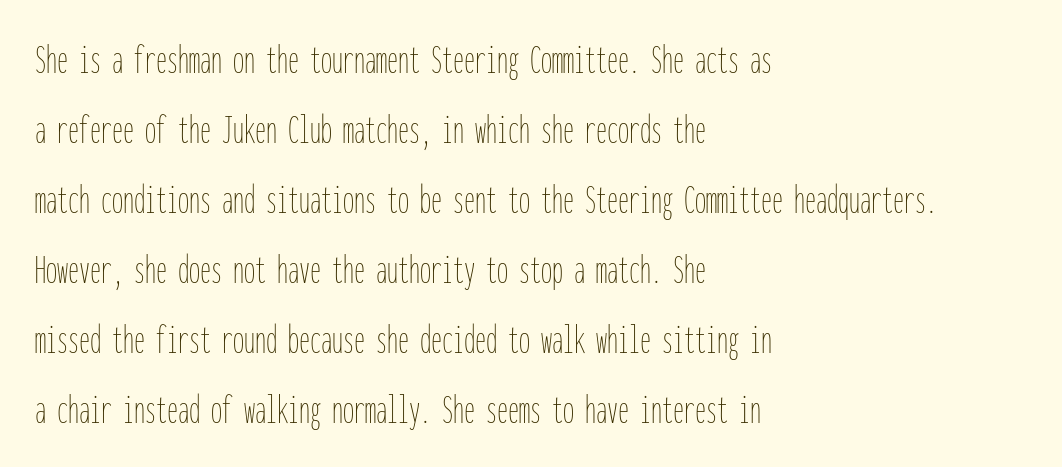
{"italic": "no", "bold": "no", "weight": "thin", "width": "condensed", "stroke_contrast": "low", "x_height": "medium", "monospaced": "yes", "underline": "no", "align": "left", "line_spacing": "normal", "line_spacing_ratio": 1.59, "letter_spacing": "normal", "letter_spacing_em": 0.0, "glyph_px": 44}
